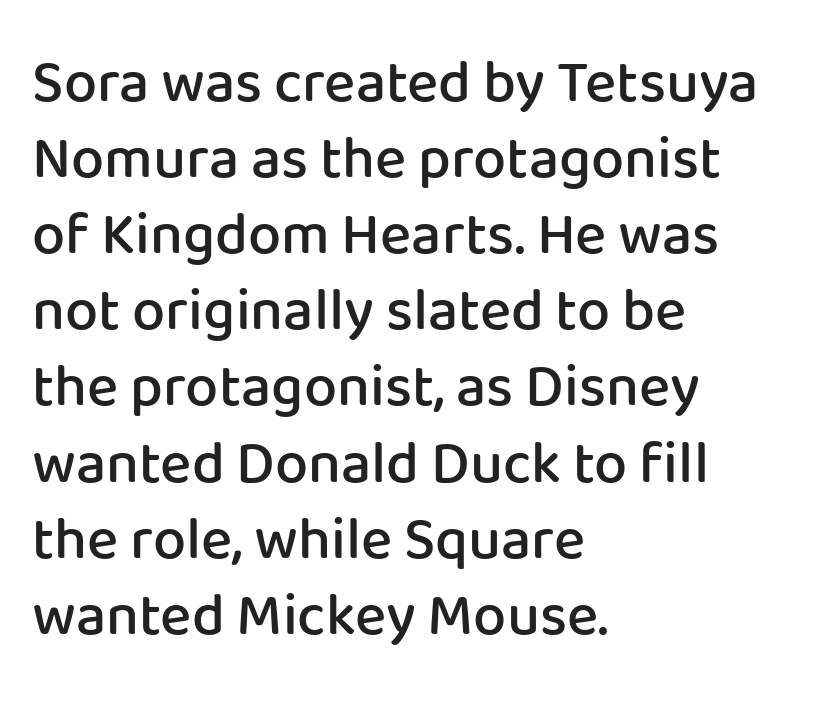
{"serif": "no", "italic": "no", "bold": "semi", "weight": "semibold", "width": "normal", "stroke_contrast": "low", "x_height": "medium", "monospaced": "no", "underline": "no", "align": "left", "line_spacing": "normal", "line_spacing_ratio": 1.29, "letter_spacing": "normal", "letter_spacing_em": 0.0, "glyph_px": 59}
